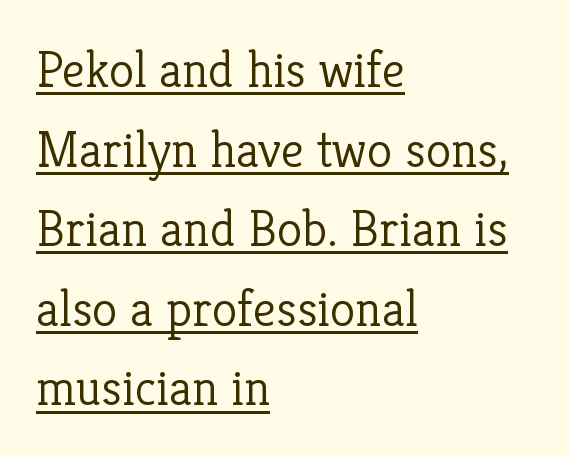
Q: Is the text bold? A: No.
Q: Is the text italic (slanted)? A: No, it is upright.
Q: Is the typeface a serif or a sans-serif typeface? A: Serif.
Q: Is the text underlined? A: Yes.
Q: How is the paragraph aligned? A: Left-aligned.
Q: Is the spacing between letters normal or unusually wide? A: Normal.
Q: Is the spacing between lines tight, normal or loose? A: Normal.
Q: Width (condensed, normal, or wide)? A: Normal.
Q: Stroke contrast? A: Low.
Q: x-height? A: Medium.
Q: Monospaced? A: No.
